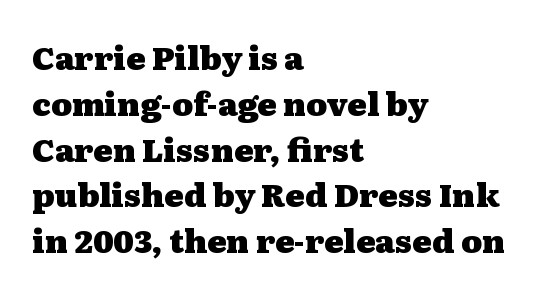
The image shows 32 px heavy, wide serif type, upright; set left-aligned, normal line spacing (1.43x), normal letter spacing, not underlined; medium stroke contrast and a medium x-height.
